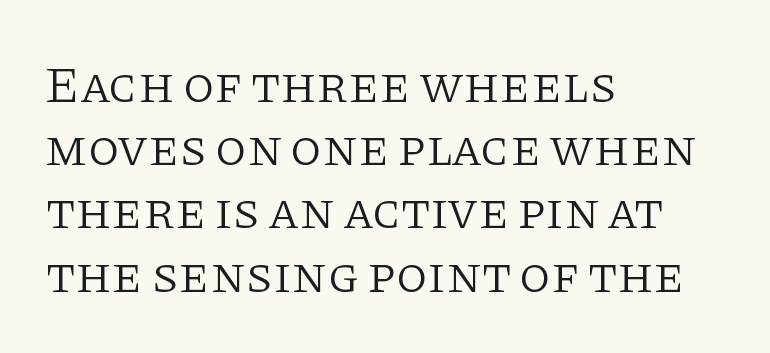
You could call the tracking neutral — neither tight nor loose. Each letter's strokes conclude with small projecting serifs. Italic? Not at all — the glyphs are vertical. The rag falls on the right side of this text block. Bare-footed words on every line.
